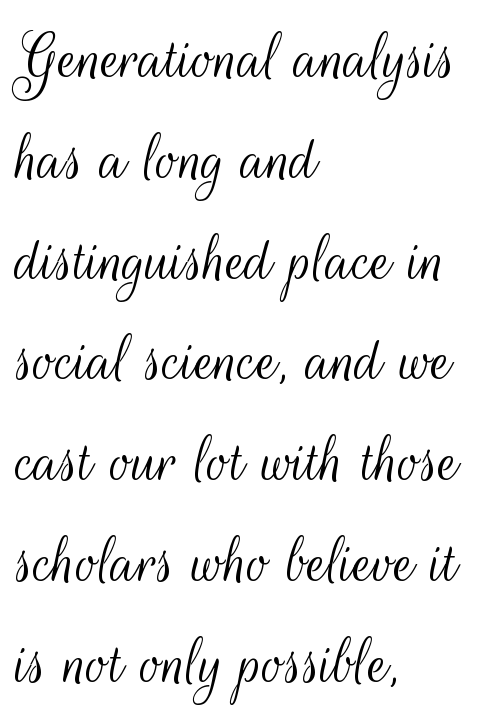
Inter-character spacing is left at the font's built-in metrics. A student would call this left alignment; a typographer would say flush left, rag right. Underlining? Definitely not there. The block of text has a typical density, with ordinary space between rows. Spacing verdict: proportional, widths tailored to each character.
